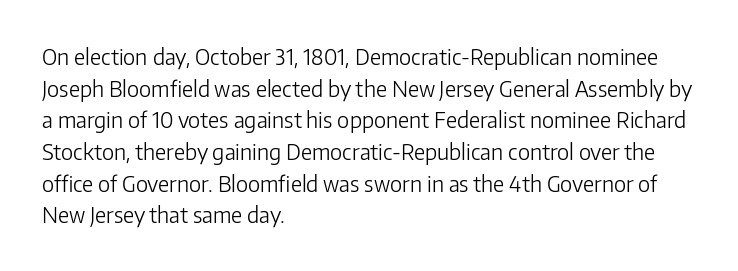
The image shows 22 px text type, upright; set left-aligned, normal line spacing (1.44x), normal letter spacing, not underlined.
